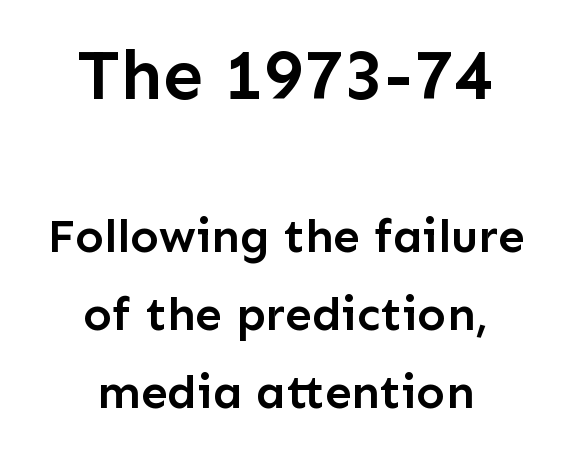
The image shows 72 px semibold sans-serif type, upright; set centered, normal line spacing (1.63x), normal letter spacing, not underlined; the first (top) block is 1.5x larger; low stroke contrast and a medium x-height.
